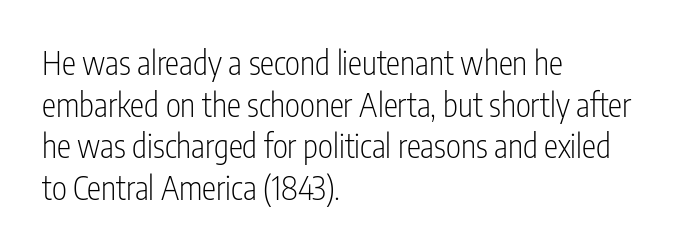
Vertical stems look standard width or narrower in stroke. Check where the strokes stop: nothing finishes them off — pure sans. Underline: absent. Whoever set this chose a conventional vertical rhythm. The passage shown is typed in a proportional face where columns would drift. Standard letterfit; no display-style spreading of the glyphs.
